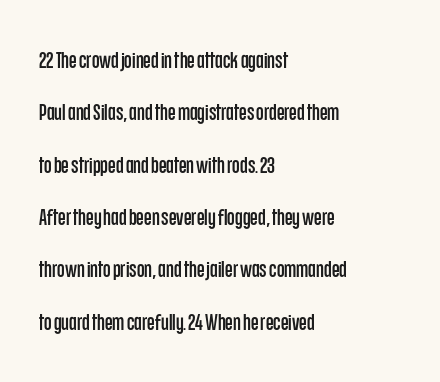
The image shows 22 px text type, upright; set left-aligned, loose line spacing (2.38x), normal letter spacing, not underlined.
